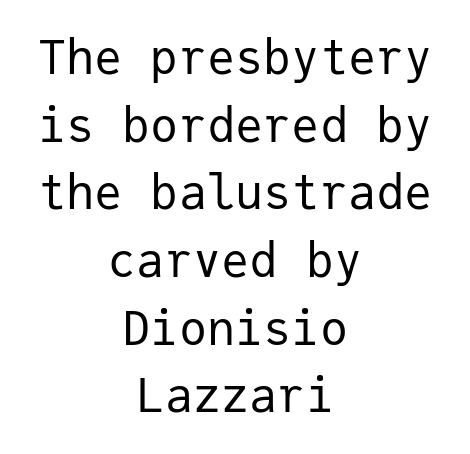
{"serif": "no", "italic": "no", "bold": "no", "weight": "regular", "width": "normal", "stroke_contrast": "low", "x_height": "medium", "monospaced": "yes", "underline": "no", "align": "center", "line_spacing": "normal", "line_spacing_ratio": 1.44, "letter_spacing": "normal", "letter_spacing_em": 0.0, "glyph_px": 47}
